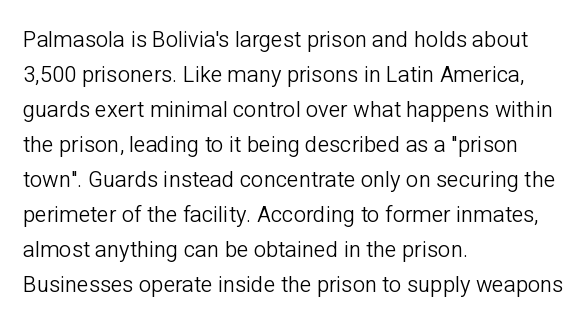
The image shows 22 px text type, upright; set left-aligned, normal line spacing (1.59x), normal letter spacing, not underlined.
